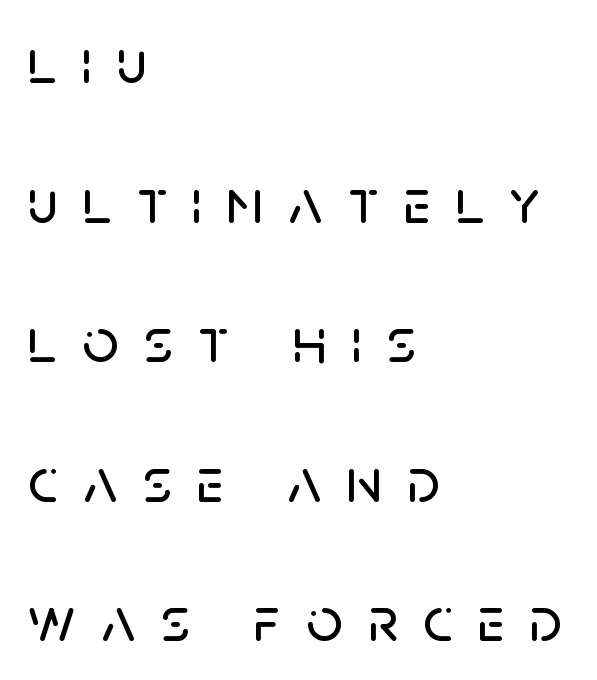
How are the letters spaced? Widely, with obvious added tracking. Successive baselines arrive slowly, with a big drop between each. Left-aligned paragraph, ragged on the right. In terms of posture, this sample is upright.
